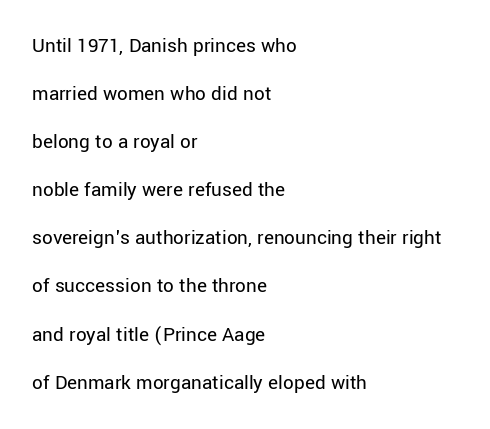
Q: Is the text bold? A: No.
Q: Is the text italic (slanted)? A: No, it is upright.
Q: Is the text underlined? A: No.
Q: How is the paragraph aligned? A: Left-aligned.
Q: Is the spacing between letters normal or unusually wide? A: Normal.
Q: Is the spacing between lines tight, normal or loose? A: Loose.
